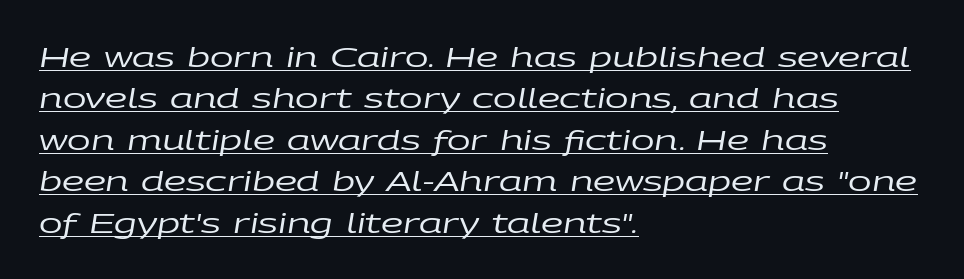
Each stroke keeps to a modest, everyday thickness or less. The passage shown is typed in a proportional face where columns would drift. The glyphs are accompanied by a horizontal stroke just below them. The letters sit at their default tracking, neither squeezed nor spread.
